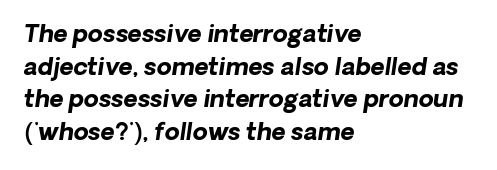
Q: Is the text bold? A: Yes.
Q: Is the text underlined? A: No.
Q: How is the paragraph aligned? A: Left-aligned.
Q: Is the spacing between letters normal or unusually wide? A: Normal.
Q: Is the spacing between lines tight, normal or loose? A: Normal.
